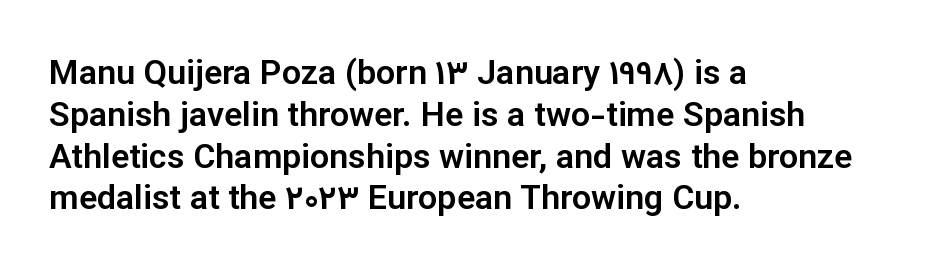
Is this a fixed-width face? No — the glyphs have proportional, varying widths. Serifs: no, the terminals of the letterforms are clean. Inter-character spacing is left at the font's built-in metrics. Designer's note — italics off, roman on.
